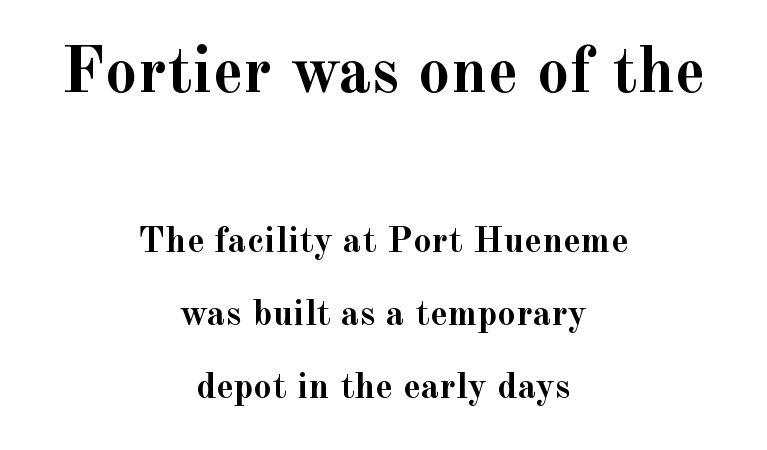
The space between consecutive lines is lavish. I'd call this a serif setting — the letters wear small feet. This rendering uses center alignment, leaving both contours irregular but symmetric. Tracking value appears to be zero — textbook default spacing. The lettering stays uniformly vertical, giving the passage a roman look.
